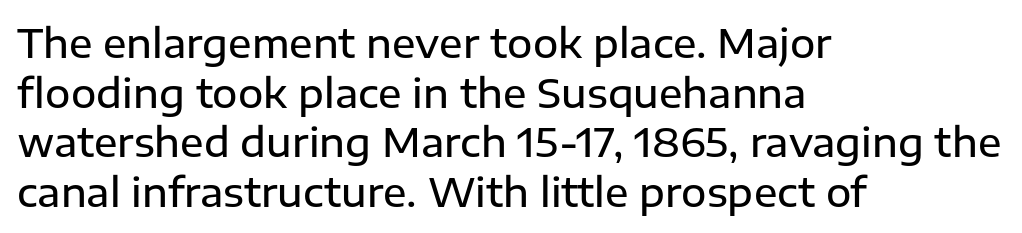
In terms of posture, this sample is upright. Compared with a centered layout, this one pins lines to the left instead. These words are printed semibold, heavier than regular yet not bold. Short note: letters normally spaced. This sample uses a sans-serif face. Descender tails drop into unmarked territory.
